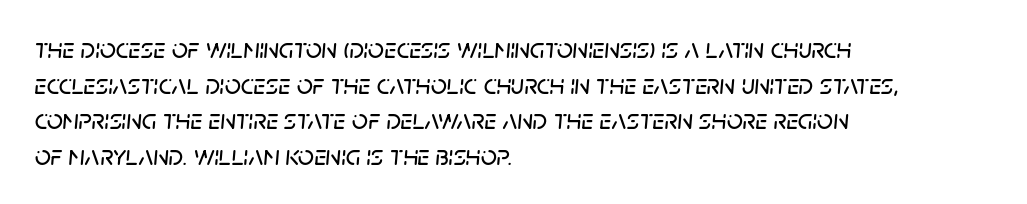
{"italic": "yes", "lean": "right", "slant_degrees": 5, "width": "normal", "stroke_contrast": "low", "x_height": "large", "monospaced": "no", "underline": "no", "align": "left", "line_spacing": "normal", "line_spacing_ratio": 1.27, "letter_spacing": "normal", "letter_spacing_em": 0.0, "glyph_px": 28}
